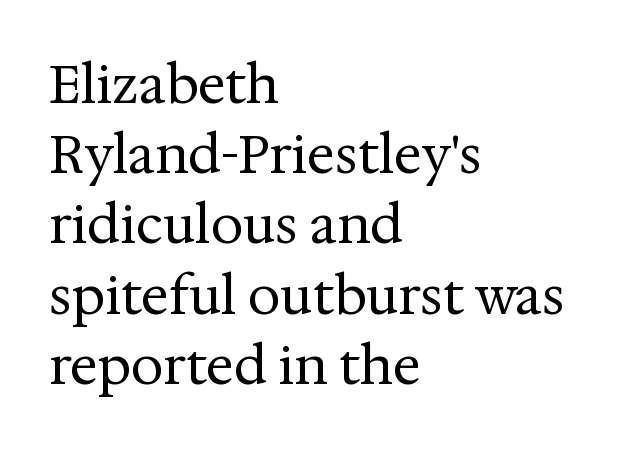
Is this a fixed-width face? No — the glyphs have proportional, varying widths. These lines are composed in type with serifs. Weight: regular or lighter. Line beginnings align vertically; line endings do not.
